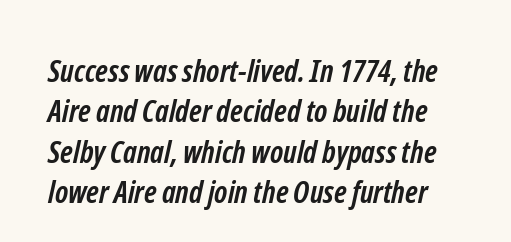
{"serif": "no", "bold": "yes", "weight": "semibold", "width": "condensed", "stroke_contrast": "low", "x_height": "medium", "monospaced": "no", "underline": "no", "line_spacing": "normal", "line_spacing_ratio": 1.3, "letter_spacing": "normal", "letter_spacing_em": 0.0, "glyph_px": 31}
